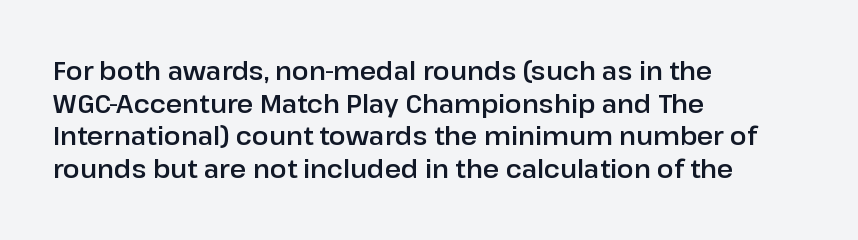
The image shows 25 px text type, upright; set left-aligned, normal line spacing (1.31x), normal letter spacing, not underlined.
